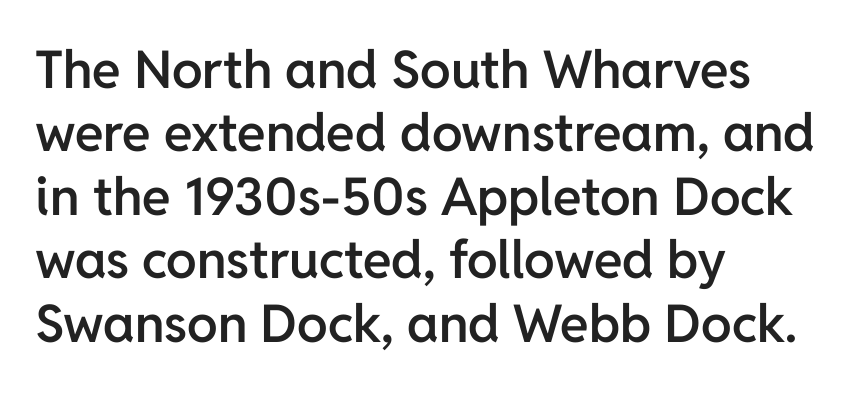
The image shows 52 px semibold sans-serif type, upright; set left-aligned, line spacing 1.22x, normal letter spacing, not underlined; low stroke contrast and a medium x-height.
